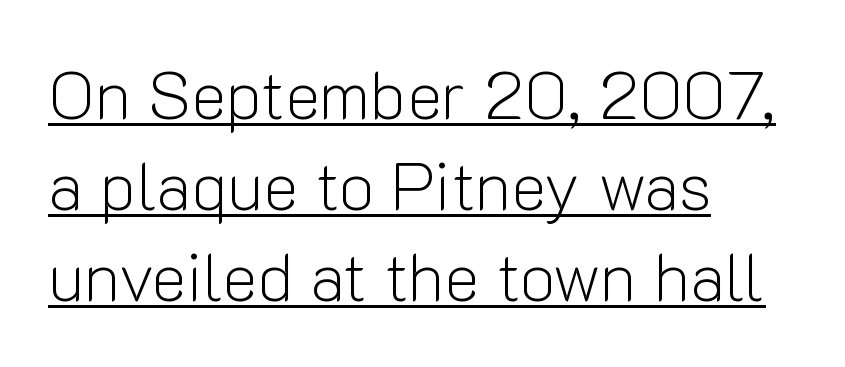
Q: Is the text bold? A: No.
Q: Is the text italic (slanted)? A: No, it is upright.
Q: Is the typeface a serif or a sans-serif typeface? A: Sans-serif.
Q: Is the text underlined? A: Yes.
Q: How is the paragraph aligned? A: Left-aligned.
Q: Is the spacing between letters normal or unusually wide? A: Normal.
Q: Is the spacing between lines tight, normal or loose? A: Normal.
Q: Width (condensed, normal, or wide)? A: Normal.
Q: Stroke contrast? A: Low.
Q: x-height? A: Medium.
Q: Monospaced? A: No.
